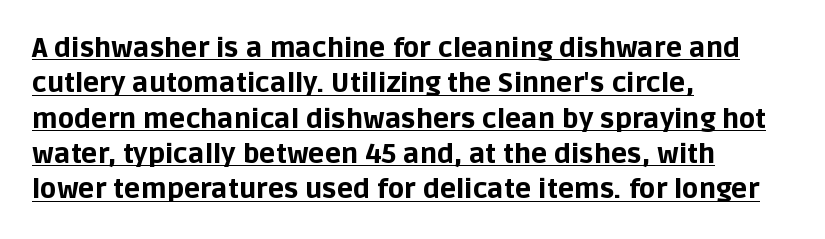
The image shows 27 px bold type, upright; set left-aligned, normal line spacing (1.31x), normal letter spacing, underlined.
